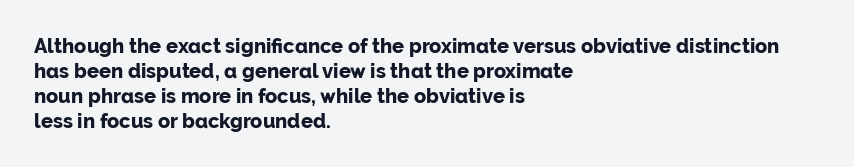
The image shows 20 px bold type, upright; set left-aligned, normal line spacing (1.25x), normal letter spacing, not underlined.
